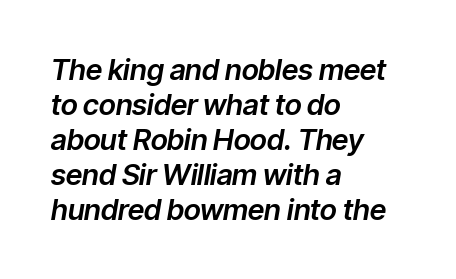
{"italic": "yes", "lean": "right", "slant_degrees": 9, "width": "normal", "stroke_contrast": "low", "x_height": "medium", "monospaced": "no", "underline": "no", "align": "left", "line_spacing_ratio": 1.21, "letter_spacing": "normal", "letter_spacing_em": 0.0, "glyph_px": 29}
